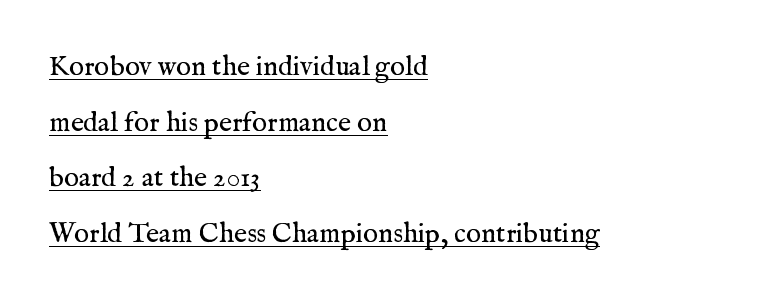
Q: Is the text bold? A: No.
Q: Is the text italic (slanted)? A: No, it is upright.
Q: Is the typeface a serif or a sans-serif typeface? A: Serif.
Q: Is the text underlined? A: Yes.
Q: How is the paragraph aligned? A: Left-aligned.
Q: Is the spacing between letters normal or unusually wide? A: Normal.
Q: Is the spacing between lines tight, normal or loose? A: Loose.
Q: Width (condensed, normal, or wide)? A: Normal.
Q: Stroke contrast? A: Medium.
Q: x-height? A: Medium.
Q: Monospaced? A: No.
